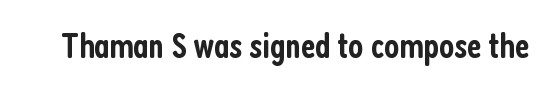
Q: Is the text bold? A: Semi-bold.
Q: Is the text italic (slanted)? A: No, it is upright.
Q: Is the typeface a serif or a sans-serif typeface? A: Sans-serif.
Q: Is the text underlined? A: No.
Q: Is the spacing between letters normal or unusually wide? A: Normal.
Q: Width (condensed, normal, or wide)? A: Condensed.
Q: Stroke contrast? A: Low.
Q: x-height? A: Medium.
Q: Monospaced? A: No.
